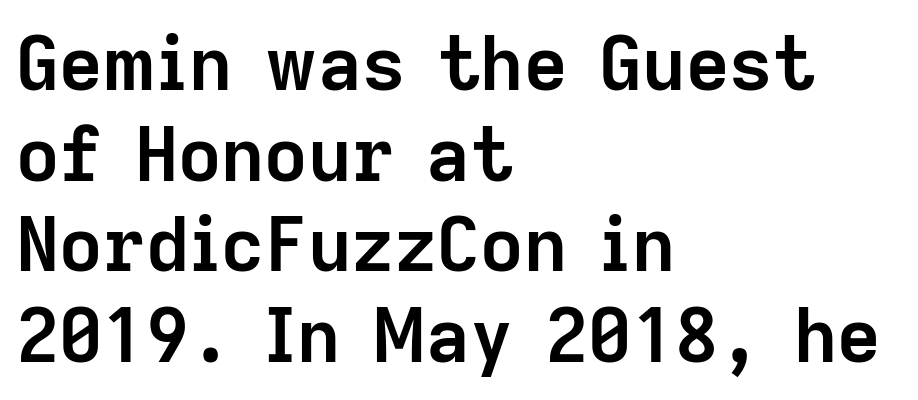
The image shows 75 px semibold sans-serif type, upright; set left-aligned, line spacing 1.21x, normal letter spacing, not underlined; low stroke contrast and a medium x-height.
